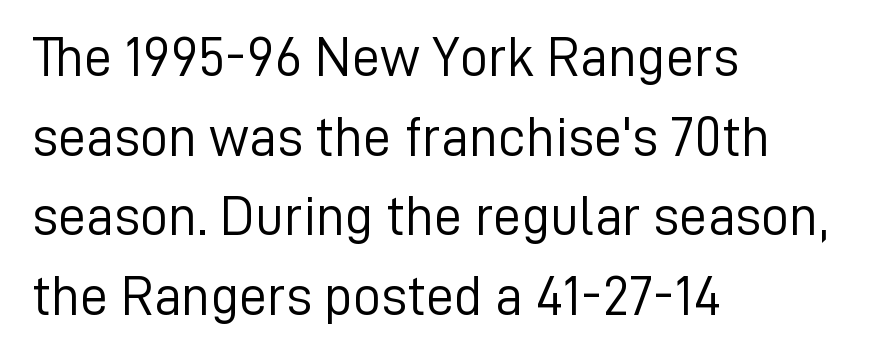
Q: Is the text bold? A: No.
Q: Is the text italic (slanted)? A: No, it is upright.
Q: Is the typeface a serif or a sans-serif typeface? A: Sans-serif.
Q: Is the text underlined? A: No.
Q: How is the paragraph aligned? A: Left-aligned.
Q: Is the spacing between letters normal or unusually wide? A: Normal.
Q: Is the spacing between lines tight, normal or loose? A: Normal.
Q: Width (condensed, normal, or wide)? A: Normal.
Q: Stroke contrast? A: Low.
Q: x-height? A: Medium.
Q: Monospaced? A: No.
